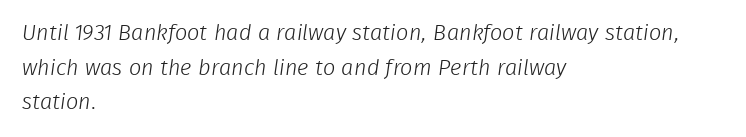
{"bold": "no", "underline": "no", "align": "left", "line_spacing": "normal", "line_spacing_ratio": 1.57, "letter_spacing": "normal", "letter_spacing_em": 0.0, "glyph_px": 22}
